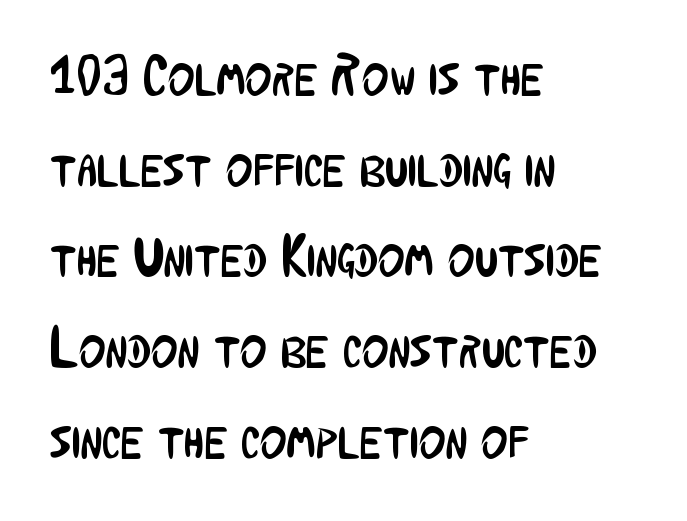
Q: Is the text bold? A: No.
Q: Is the text italic (slanted)? A: No, it is upright.
Q: Is the typeface a serif or a sans-serif typeface? A: Sans-serif.
Q: Is the text underlined? A: No.
Q: How is the paragraph aligned? A: Left-aligned.
Q: Is the spacing between letters normal or unusually wide? A: Normal.
Q: Is the spacing between lines tight, normal or loose? A: Normal.
Q: Width (condensed, normal, or wide)? A: Condensed.
Q: Stroke contrast? A: Low.
Q: x-height? A: Medium.
Q: Monospaced? A: No.
